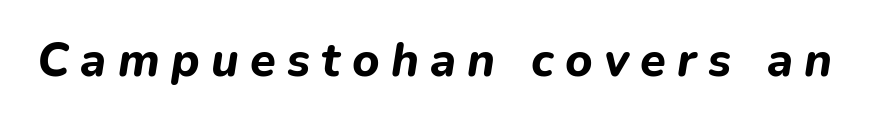
Q: Is the text bold? A: Yes.
Q: Is the text italic (slanted)? A: Yes, it leans right by about 9 degrees.
Q: Is the text underlined? A: No.
Q: Is the spacing between letters normal or unusually wide? A: Unusually wide.
Q: Width (condensed, normal, or wide)? A: Normal.
Q: Stroke contrast? A: Low.
Q: x-height? A: Medium.
Q: Monospaced? A: No.
